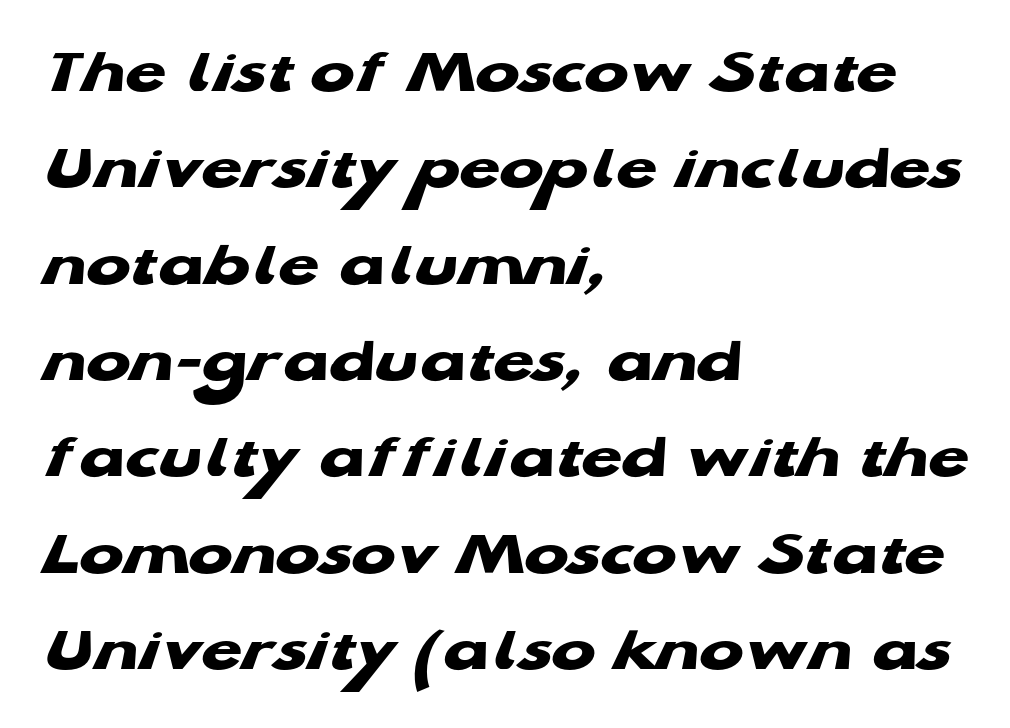
Each letter keeps its own natural width here, so spacing adapts to shape. Students, observe: this is what conventionally led text looks like. As a designer I'd log this as weight 700, bold. Nothing unusual about the tracking: characters are spaced as the font intends. Words float on clear page, feet unadorned.
